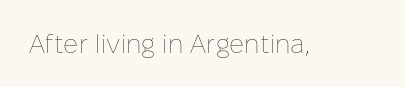
Q: Is the text bold? A: No.
Q: Is the text italic (slanted)? A: No, it is upright.
Q: Is the text underlined? A: No.
Q: Is the spacing between letters normal or unusually wide? A: Normal.
